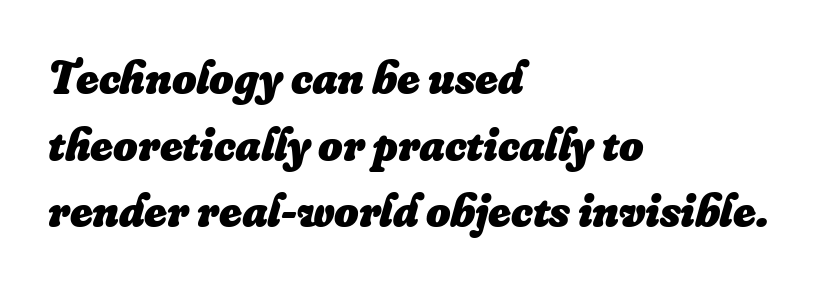
The image shows 47 px heavy type, italic (leaning right); set left-aligned, normal line spacing (1.42x), normal letter spacing, not underlined; low stroke contrast and a small x-height.
